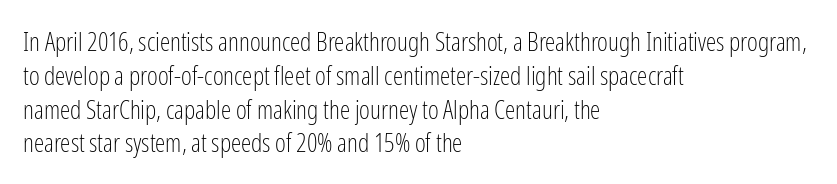
Descenders are the only things crossing below the line. Vertical strokes here are truly vertical. Compared with typical paragraphs, the rows here are spaced about the same. The setting favours the left margin, as ordinary paragraphs usually do.
